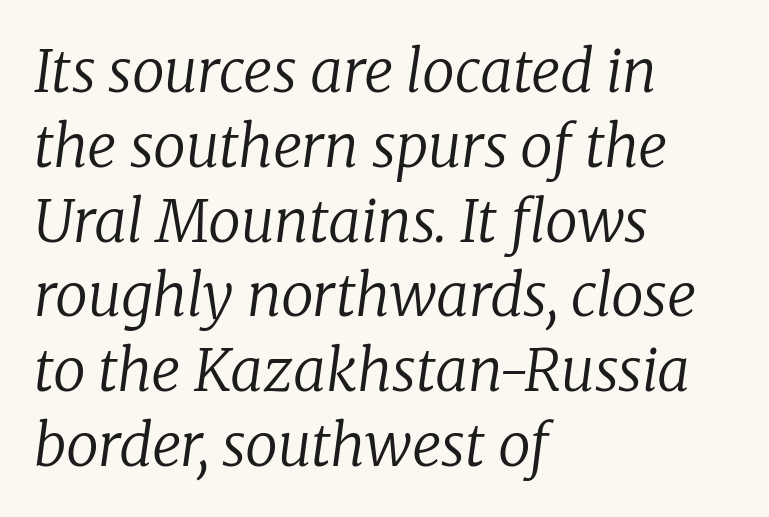
{"serif": "yes", "italic": "yes", "lean": "right", "slant_degrees": 8, "bold": "no", "weight": "regular", "width": "normal", "stroke_contrast": "low", "x_height": "medium", "monospaced": "no", "underline": "no", "align": "left", "line_spacing": "normal", "line_spacing_ratio": 1.29, "letter_spacing": "normal", "letter_spacing_em": 0.0, "glyph_px": 58}
